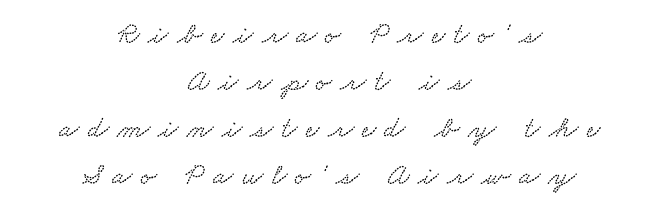
Each word looks stretched out because of the extra space between its letters. Letters rest on an invisible, unmarked baseline. Vertically, the passage feels balanced, rows spaced as you'd expect. You could not count columns in this text — the font is proportionally spaced.
